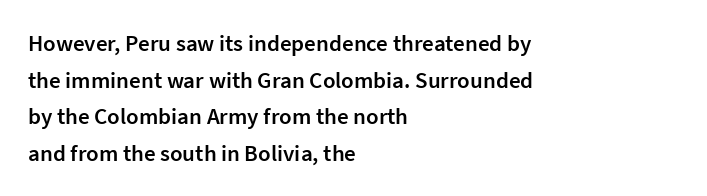
The type is set solid horizontally, with unmodified tracking. Visually the block forms a straight wall on the left and a jagged coastline on the right. Does the lettering tilt? It doesn't — this is upright. Baseline-to-baseline distance is the conventional proportion of letter height. Anything drawn beneath the words? Only blank space.
